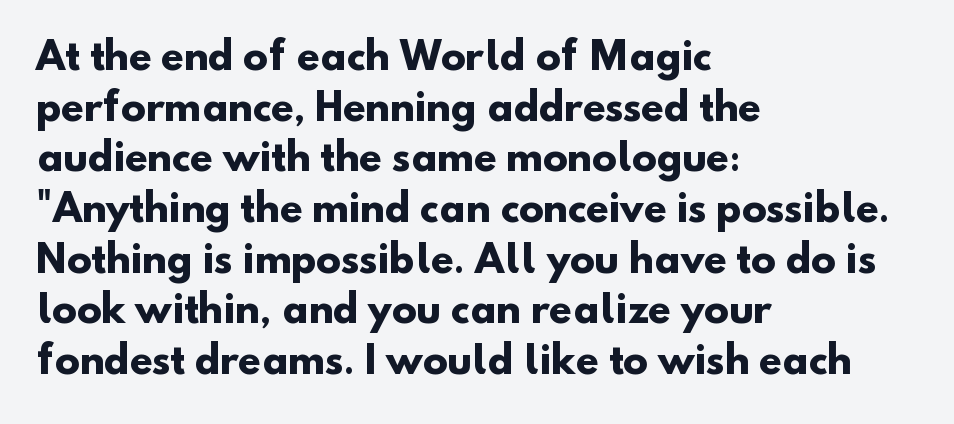
Q: Is the text bold? A: Yes.
Q: Is the typeface a serif or a sans-serif typeface? A: Sans-serif.
Q: Is the text underlined? A: No.
Q: How is the paragraph aligned? A: Left-aligned.
Q: Is the spacing between letters normal or unusually wide? A: Normal.
Q: Is the spacing between lines tight, normal or loose? A: Normal.
Q: Width (condensed, normal, or wide)? A: Normal.
Q: Stroke contrast? A: Low.
Q: x-height? A: Small.
Q: Monospaced? A: No.
